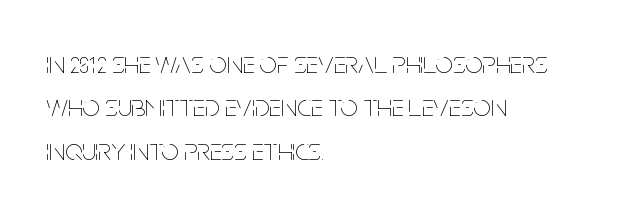
{"italic": "no", "bold": "no", "weight": "thin", "width": "condensed", "stroke_contrast": "low", "x_height": "large", "monospaced": "no", "underline": "no", "align": "left", "line_spacing": "normal", "line_spacing_ratio": 1.4, "letter_spacing": "normal", "letter_spacing_em": 0.0, "glyph_px": 31}
